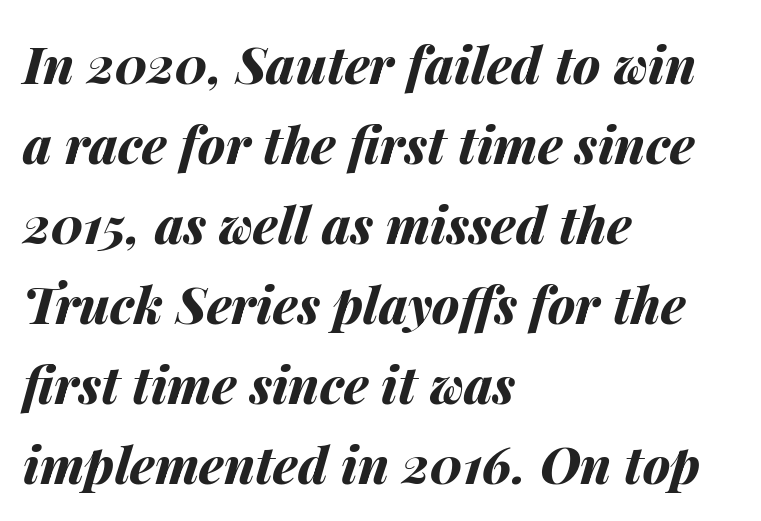
{"italic": "yes", "lean": "right", "slant_degrees": 14, "bold": "yes", "weight": "bold", "width": "normal", "stroke_contrast": "medium", "x_height": "medium", "monospaced": "no", "underline": "no", "align": "left", "line_spacing": "normal", "line_spacing_ratio": 1.57, "letter_spacing": "normal", "letter_spacing_em": 0.0, "glyph_px": 51}
